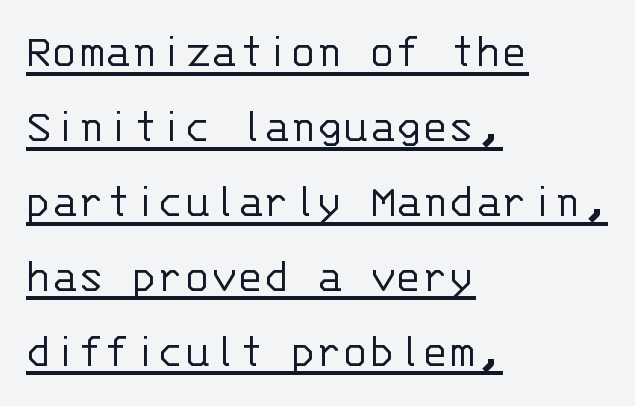
The image shows 49 px light sans-serif type, upright, monospaced; set left-aligned, normal line spacing (1.53x), normal letter spacing, underlined; low stroke contrast and a large x-height.
